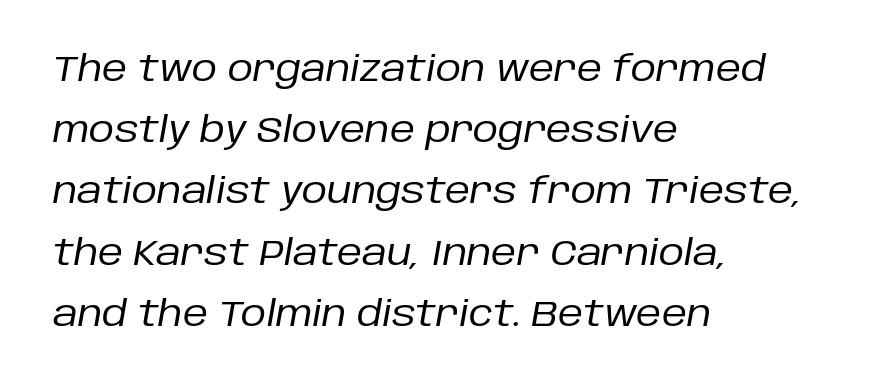
{"italic": "yes", "lean": "right", "slant_degrees": 10, "bold": "no", "weight": "regular", "width": "normal", "stroke_contrast": "low", "x_height": "large", "monospaced": "no", "underline": "no", "align": "left", "line_spacing_ratio": 1.75, "letter_spacing": "normal", "letter_spacing_em": 0.0, "glyph_px": 35}
